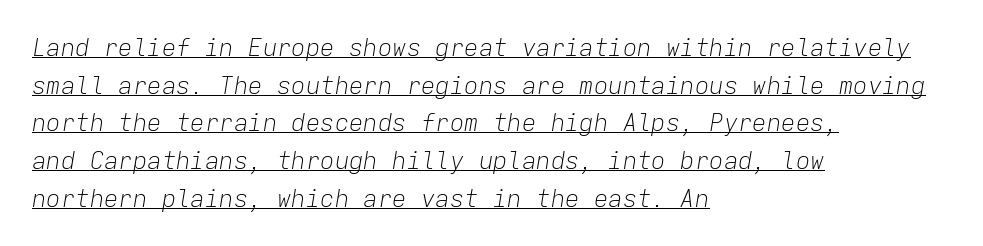
{"italic": "yes", "lean": "right", "slant_degrees": 9, "bold": "no", "underline": "yes", "align": "left", "line_spacing": "normal", "line_spacing_ratio": 1.57, "letter_spacing": "normal", "letter_spacing_em": 0.0, "glyph_px": 24}
